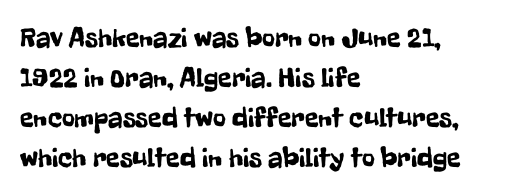
Each row of text sits above clean, open space. Interline gaps are of average width in this sample. Classification — sans serif. The face used here is rendered with its standard letterfit.
